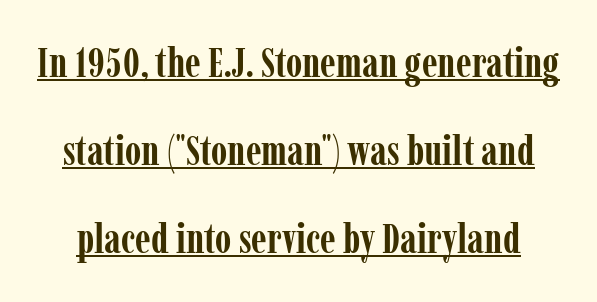
Descenders here cross a horizontal rule under the line. To sum up the face: it has serifs. Ascenders rise straight up at ninety degrees. The line-height multiplier appears high, well above default. The rendering uses natural spacing where letterforms have individual widths. There is no visible air inserted between adjacent glyphs.
